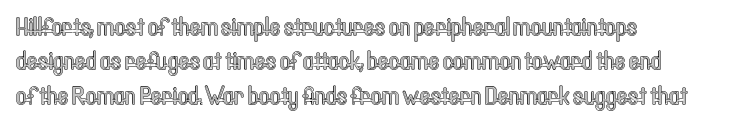
Q: Is the text italic (slanted)? A: No, it is upright.
Q: Is the text underlined? A: No.
Q: How is the paragraph aligned? A: Left-aligned.
Q: Is the spacing between letters normal or unusually wide? A: Normal.
Q: Is the spacing between lines tight, normal or loose? A: Normal.
